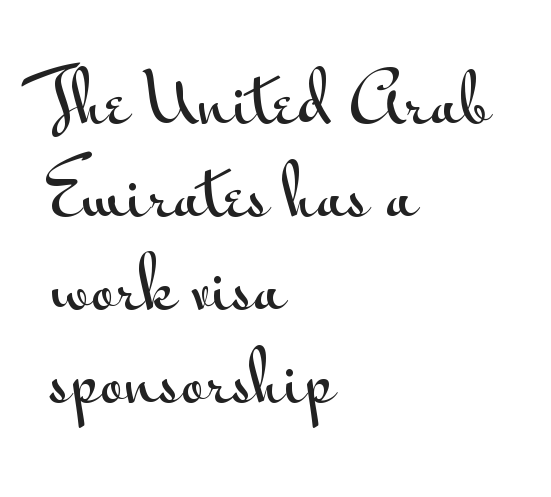
{"serif": "no", "width": "wide", "stroke_contrast": "medium", "x_height": "small", "monospaced": "no", "underline": "no", "align": "left", "line_spacing": "normal", "line_spacing_ratio": 1.37, "letter_spacing": "normal", "letter_spacing_em": 0.0, "glyph_px": 68}
